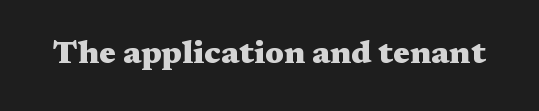
The image shows 32 px heavy, wide serif type, upright; set normal letter spacing, not underlined; medium stroke contrast and a medium x-height.
